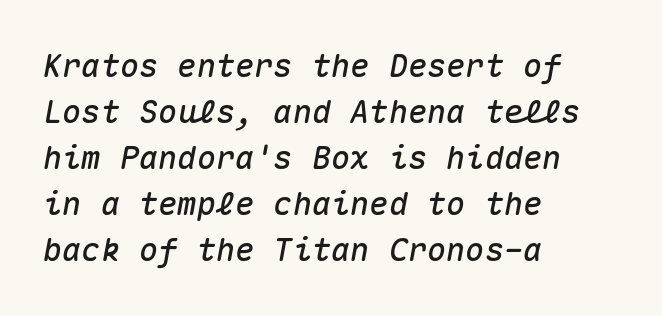
The image shows 32 px text type, italic (leaning right), monospaced; set left-aligned, normal line spacing (1.44x), normal letter spacing, not underlined; medium stroke contrast and a medium x-height.
